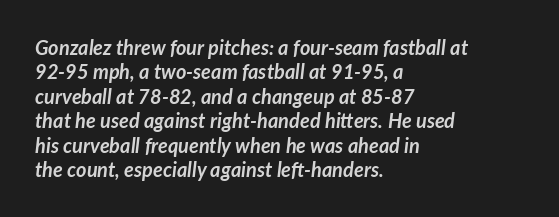
Horizontal alignment here is leftward, the default for most running prose. Each row of text sits above clean, open space. The glyphs have the mass of a bold cut. Words appear dense and cohesive because spacing is normal. Slant detected: the letters are inclined.
